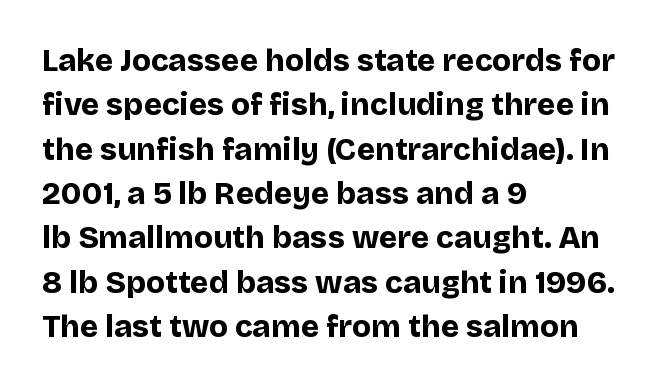
The image shows 31 px bold sans-serif type, upright; set left-aligned, normal line spacing (1.43x), normal letter spacing, not underlined; low stroke contrast and a large x-height.
